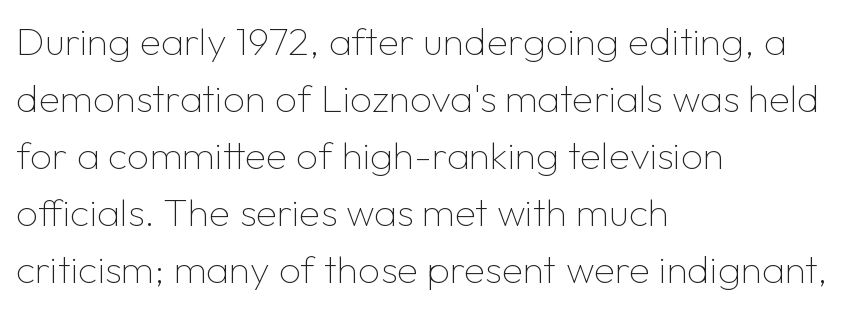
{"serif": "no", "italic": "no", "bold": "no", "weight": "thin", "width": "normal", "stroke_contrast": "low", "x_height": "medium", "monospaced": "no", "underline": "no", "align": "left", "line_spacing": "normal", "line_spacing_ratio": 1.46, "letter_spacing": "normal", "letter_spacing_em": 0.0, "glyph_px": 39}
